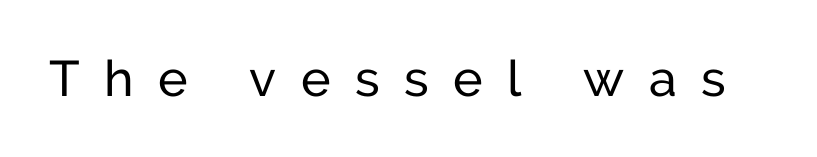
The image shows 50 px sans-serif type, upright; set unusually wide letter spacing (+0.49 em), not underlined; low stroke contrast and a medium x-height.
